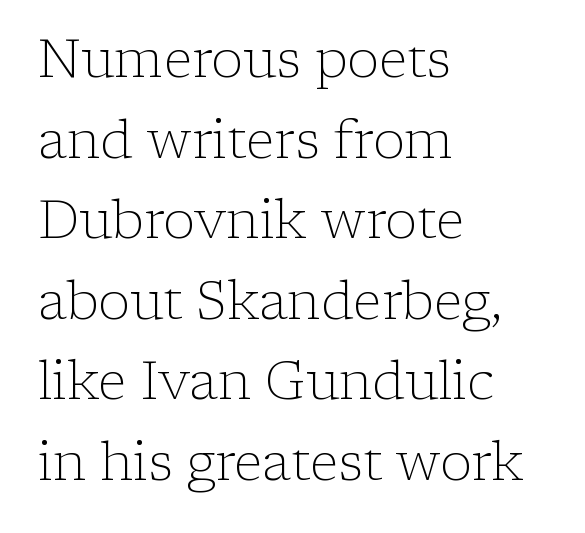
{"serif": "yes", "italic": "no", "bold": "no", "weight": "light", "width": "normal", "stroke_contrast": "low", "x_height": "medium", "monospaced": "no", "underline": "no", "align": "left", "line_spacing": "normal", "line_spacing_ratio": 1.52, "letter_spacing": "normal", "letter_spacing_em": 0.0, "glyph_px": 53}
